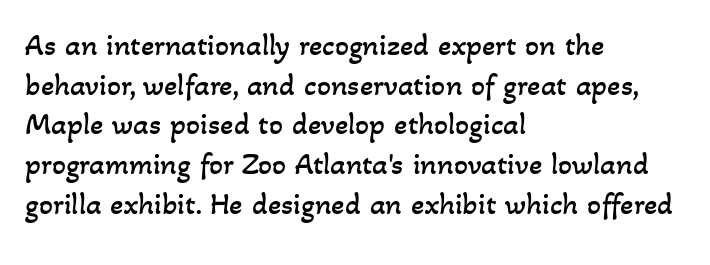
The image shows 31 px regular-weight type; set left-aligned, normal line spacing (1.28x), normal letter spacing, not underlined; low stroke contrast and a small x-height.
